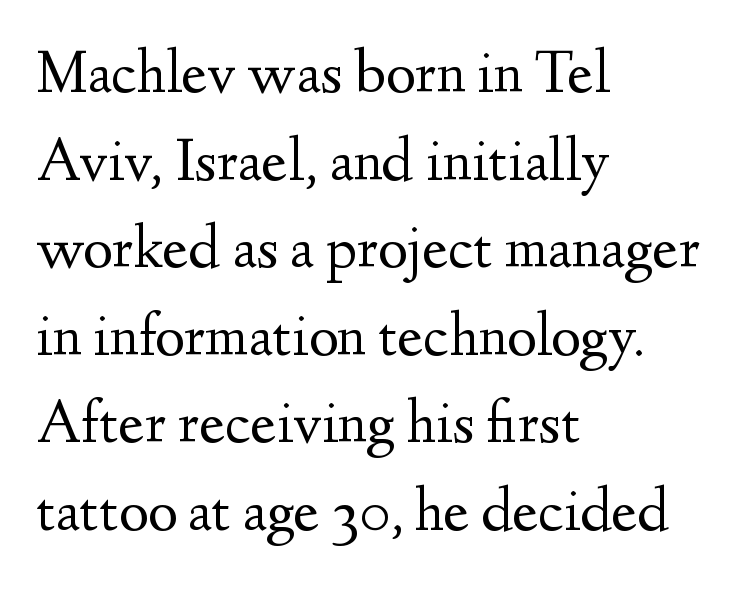
{"serif": "yes", "italic": "no", "bold": "no", "weight": "regular", "width": "normal", "stroke_contrast": "medium", "x_height": "small", "monospaced": "no", "underline": "no", "align": "left", "line_spacing": "normal", "line_spacing_ratio": 1.39, "letter_spacing": "normal", "letter_spacing_em": 0.0, "glyph_px": 63}
